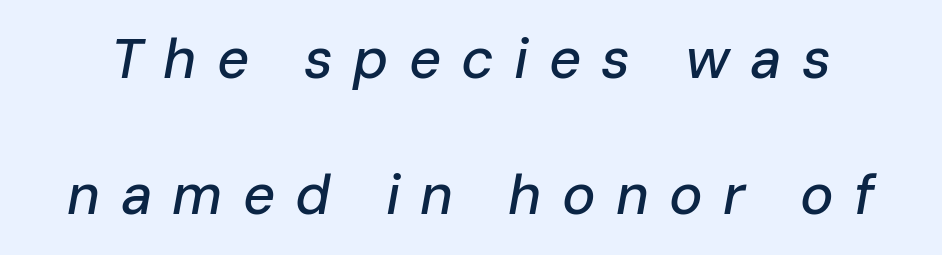
Q: Is the text italic (slanted)? A: Yes, it leans right by about 10 degrees.
Q: Is the text underlined? A: No.
Q: Is the spacing between letters normal or unusually wide? A: Unusually wide.
Q: Is the spacing between lines tight, normal or loose? A: Loose.
Q: Width (condensed, normal, or wide)? A: Normal.
Q: Stroke contrast? A: Low.
Q: x-height? A: Medium.
Q: Monospaced? A: No.
